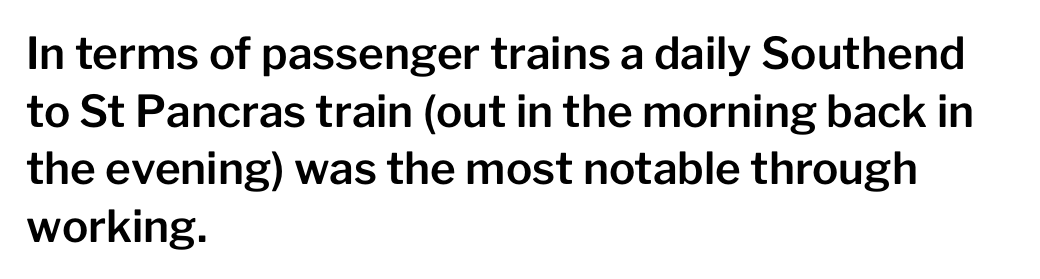
The image shows 44 px sans-serif type, upright; set left-aligned, normal line spacing (1.31x), normal letter spacing, not underlined; low stroke contrast and a medium x-height.
